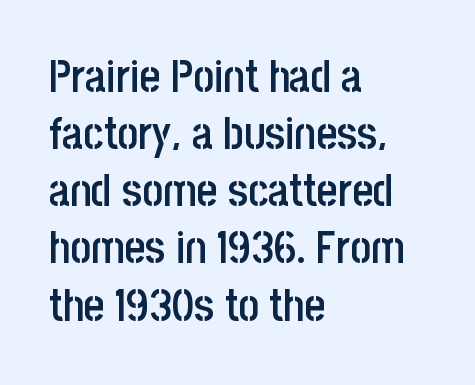
The image shows 45 px semibold, condensed sans-serif type, upright; set left-aligned, normal line spacing (1.27x), normal letter spacing, not underlined; low stroke contrast and a large x-height.
